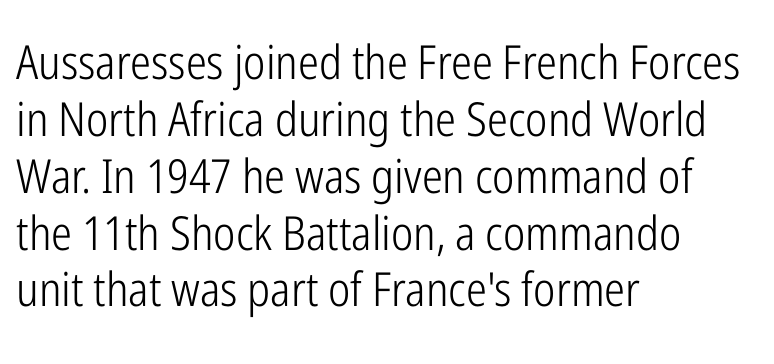
{"serif": "no", "italic": "no", "bold": "no", "weight": "light", "width": "condensed", "stroke_contrast": "low", "x_height": "medium", "monospaced": "no", "underline": "no", "align": "left", "line_spacing_ratio": 1.21, "letter_spacing": "normal", "letter_spacing_em": 0.0, "glyph_px": 47}
